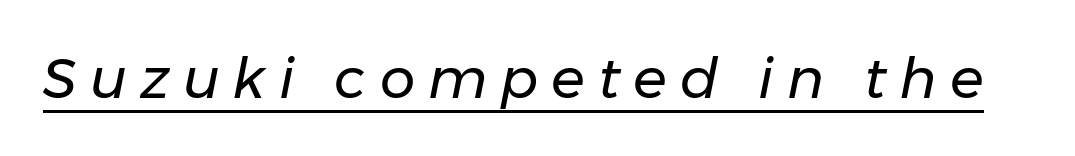
{"italic": "yes", "lean": "right", "slant_degrees": 11, "bold": "no", "weight": "regular", "width": "normal", "stroke_contrast": "low", "x_height": "medium", "monospaced": "no", "underline": "yes", "letter_spacing": "wide", "letter_spacing_em": 0.23, "glyph_px": 56}
